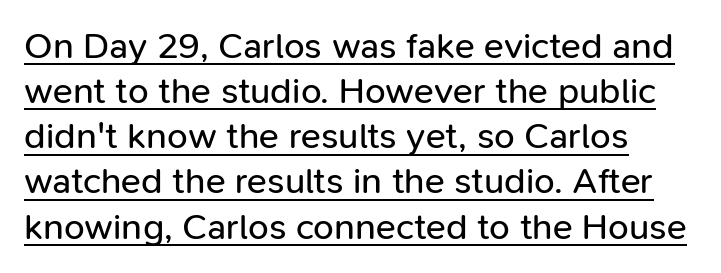
{"serif": "no", "italic": "no", "bold": "no", "weight": "regular", "width": "normal", "stroke_contrast": "low", "x_height": "medium", "monospaced": "no", "underline": "yes", "align": "left", "line_spacing_ratio": 1.22, "letter_spacing": "normal", "letter_spacing_em": 0.0, "glyph_px": 37}
